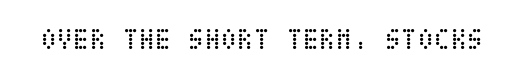
The gap between lines stays unmarked. On a weight scale, this lands at 450 or below. Short note: letters normally spaced. It's the straight-up-and-down kind of type.
